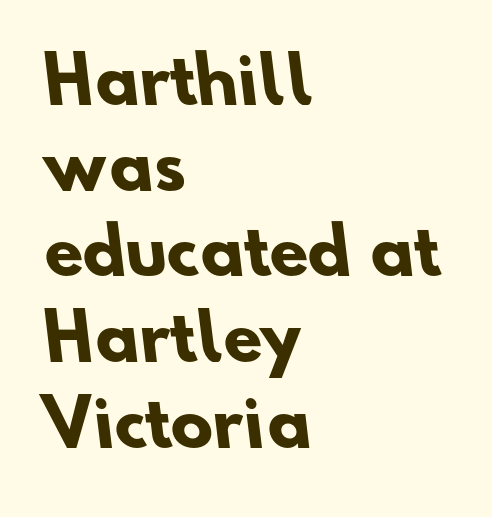
The image shows 63 px heavy sans-serif type; set left-aligned, normal line spacing (1.36x), normal letter spacing, not underlined; low stroke contrast and a small x-height.
